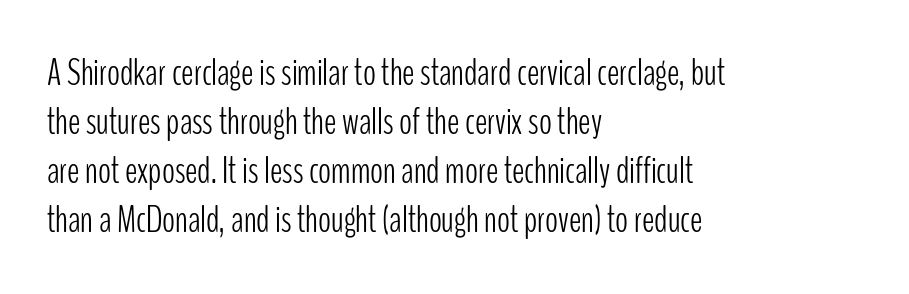
{"serif": "no", "italic": "no", "bold": "no", "weight": "light", "width": "condensed", "stroke_contrast": "low", "x_height": "medium", "monospaced": "no", "underline": "no", "align": "left", "line_spacing": "normal", "line_spacing_ratio": 1.29, "letter_spacing": "normal", "letter_spacing_em": 0.0, "glyph_px": 38}
